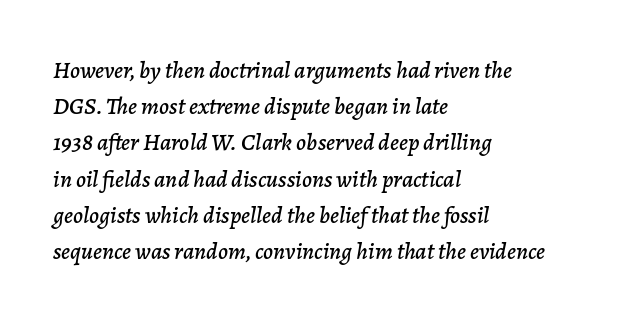
Q: Is the text italic (slanted)? A: Yes, it leans right by about 7 degrees.
Q: Is the text underlined? A: No.
Q: How is the paragraph aligned? A: Left-aligned.
Q: Is the spacing between letters normal or unusually wide? A: Normal.
Q: Is the spacing between lines tight, normal or loose? A: Normal.
